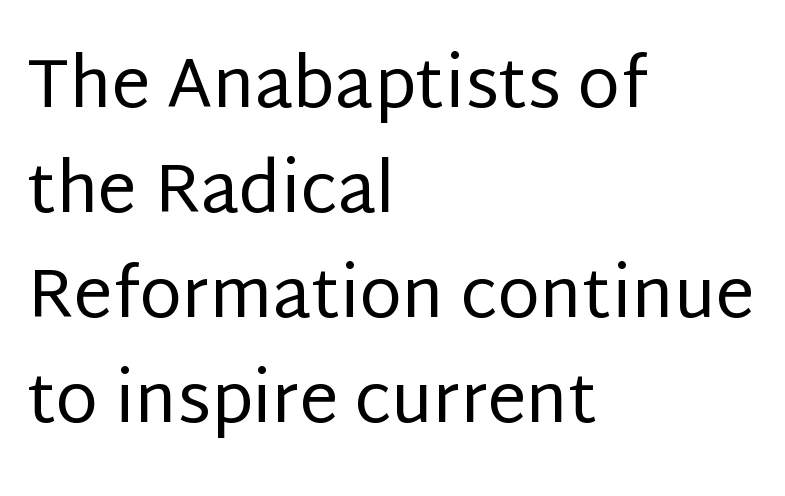
The letters advance in unequal steps, a hallmark of proportional type. Stroke mass is kept to a normal reading level or below. The lines are quadded left. Ordinary non-slanted type is in use. Underline: absent. What stands out about the letter spacing? Nothing — it is the standard amount.
